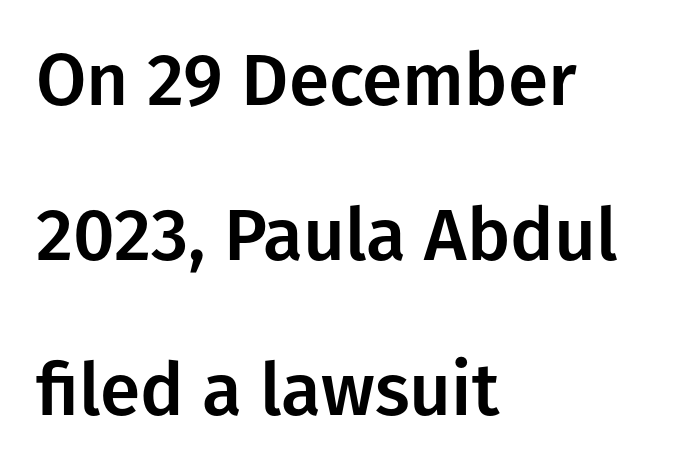
{"serif": "no", "italic": "no", "width": "normal", "stroke_contrast": "low", "x_height": "medium", "monospaced": "no", "underline": "no", "align": "left", "line_spacing": "loose", "line_spacing_ratio": 2.12, "letter_spacing": "normal", "letter_spacing_em": 0.0, "glyph_px": 73}
